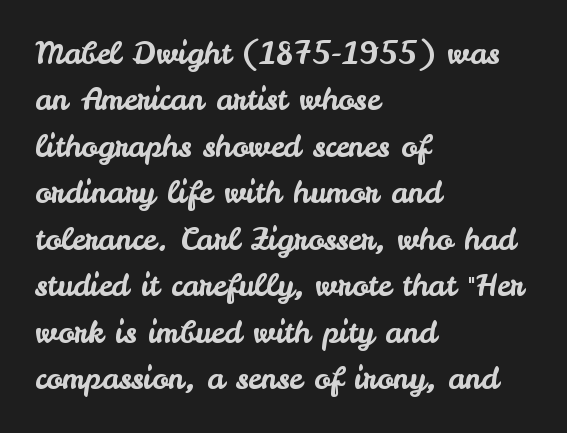
Q: Is the text italic (slanted)? A: Yes.
Q: Is the typeface a serif or a sans-serif typeface? A: Sans-serif.
Q: Is the text underlined? A: No.
Q: How is the paragraph aligned? A: Left-aligned.
Q: Is the spacing between letters normal or unusually wide? A: Normal.
Q: Is the spacing between lines tight, normal or loose? A: Normal.
Q: Width (condensed, normal, or wide)? A: Normal.
Q: Stroke contrast? A: Low.
Q: x-height? A: Small.
Q: Monospaced? A: No.
